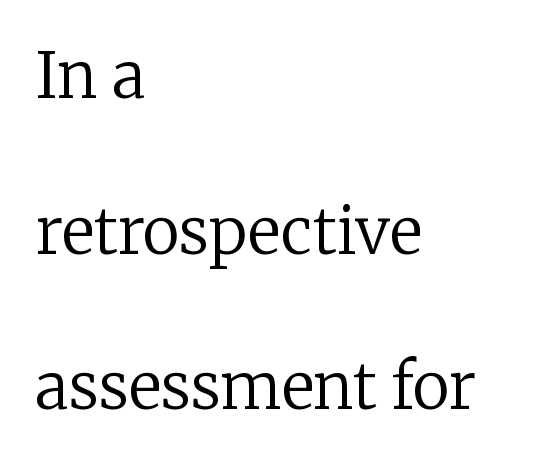
The image shows 63 px regular-weight serif type, upright; set left-aligned, loose line spacing (2.47x), normal letter spacing, not underlined; low stroke contrast and a medium x-height.
